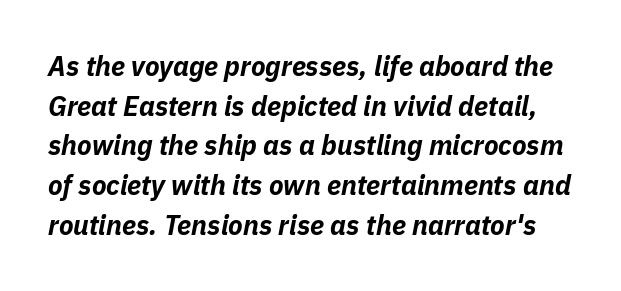
{"italic": "yes", "lean": "right", "slant_degrees": 11, "bold": "yes", "underline": "no", "line_spacing": "normal", "line_spacing_ratio": 1.47, "letter_spacing": "normal", "letter_spacing_em": 0.0, "glyph_px": 27}
